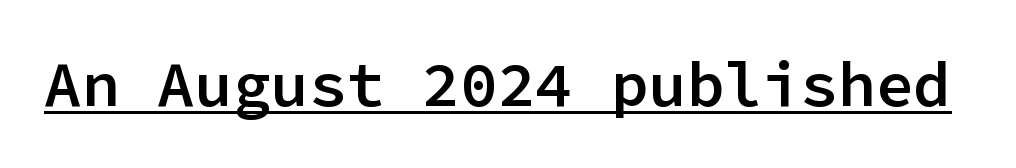
Q: Is the text bold? A: Semi-bold.
Q: Is the text italic (slanted)? A: No, it is upright.
Q: Is the typeface a serif or a sans-serif typeface? A: Sans-serif.
Q: Is the text underlined? A: Yes.
Q: Is the spacing between letters normal or unusually wide? A: Normal.
Q: Width (condensed, normal, or wide)? A: Normal.
Q: Stroke contrast? A: Low.
Q: x-height? A: Medium.
Q: Monospaced? A: Yes.
